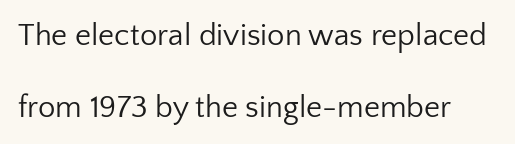
{"serif": "no", "italic": "no", "bold": "no", "weight": "regular", "width": "normal", "stroke_contrast": "low", "x_height": "medium", "monospaced": "no", "underline": "no", "line_spacing": "loose", "line_spacing_ratio": 2.32, "letter_spacing": "normal", "letter_spacing_em": 0.0, "glyph_px": 31}
